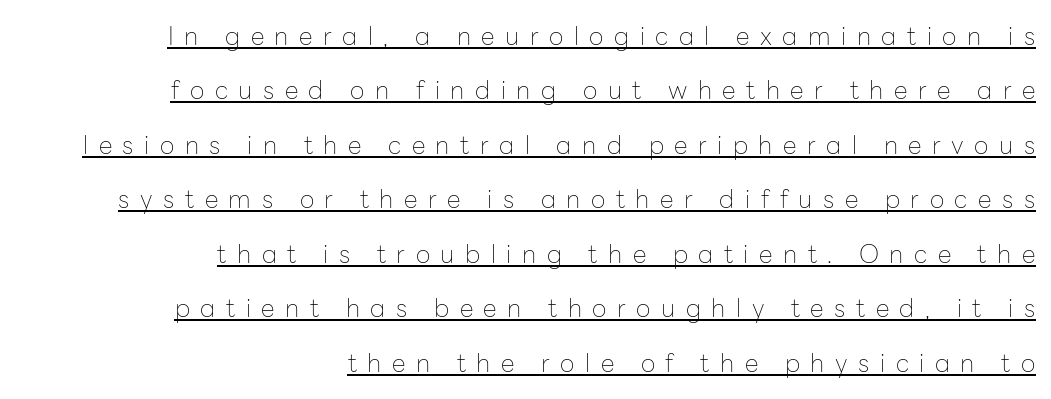
The image shows 25 px text type, upright; set right-aligned, loose line spacing (2.18x), unusually wide letter spacing (+0.42 em), underlined.
